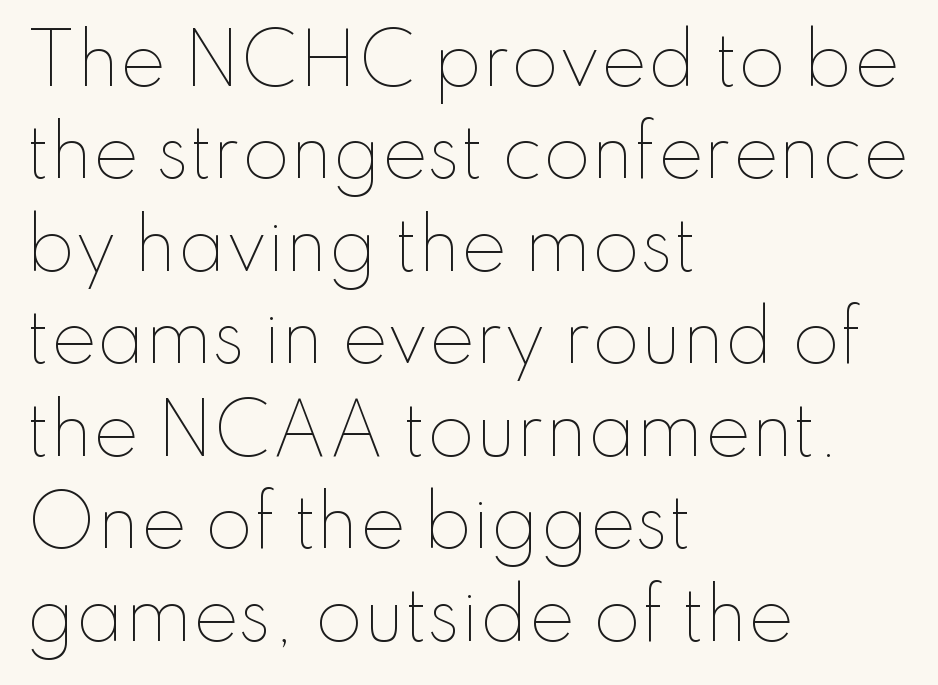
This sample is left-justified, so line endings fall wherever the words run out. Tall strokes in this sample are plumb rather than angled. Short note: letters normally spaced. No letter is thick-stroked: the sample isn't bold. This sample has the flowing, uneven cadence of proportional lettering. The designer left line spacing at the default.
